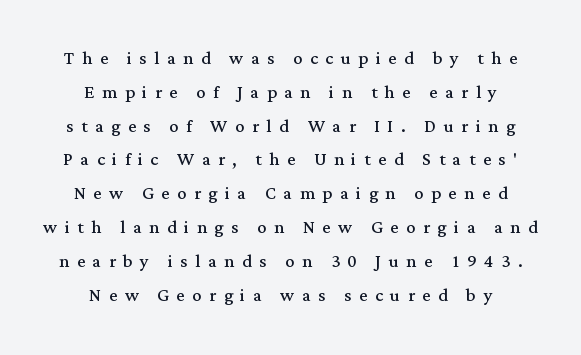
These lines stack symmetrically, like a column narrowing and widening about its center. Characters follow at a spacing far wider than the type designer built in. Quick note: interline space is typical. The specimen reads as upright at a glance.
